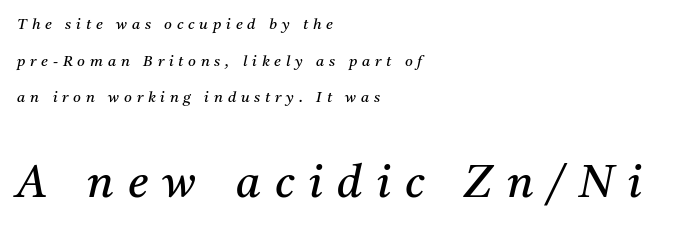
{"serif": "yes", "italic": "yes", "lean": "right", "slant_degrees": 11, "bold": "no", "weight": "regular", "width": "normal", "stroke_contrast": "medium", "x_height": "medium", "monospaced": "no", "underline": "no", "align": "left", "line_spacing": "loose", "line_spacing_ratio": 2.44, "letter_spacing": "wide", "letter_spacing_em": 0.32, "larger_block": "second", "size_ratio": 3.0, "glyph_px": 45}
